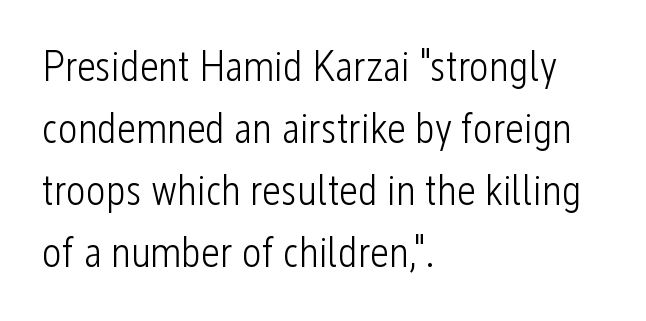
The image shows 42 px light, condensed sans-serif type, upright; set left-aligned, normal line spacing (1.48x), normal letter spacing, not underlined; low stroke contrast and a medium x-height.
